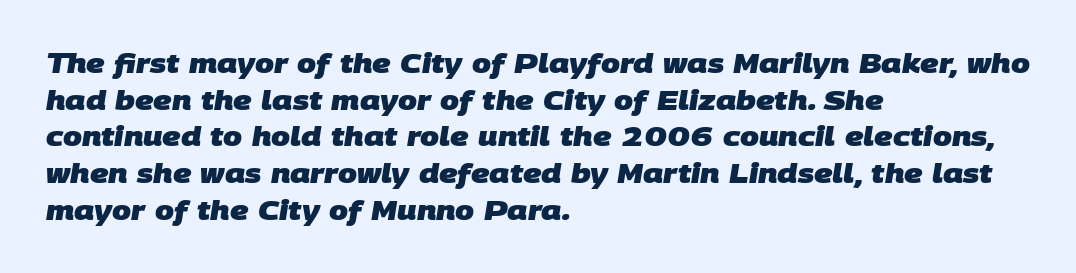
Q: Is the text bold? A: Yes.
Q: Is the text underlined? A: No.
Q: How is the paragraph aligned? A: Left-aligned.
Q: Is the spacing between letters normal or unusually wide? A: Normal.
Q: Is the spacing between lines tight, normal or loose? A: Normal.
